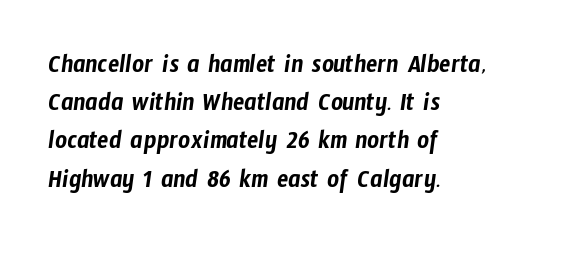
The image shows 26 px text type; set left-aligned, normal line spacing (1.47x), normal letter spacing, not underlined.
